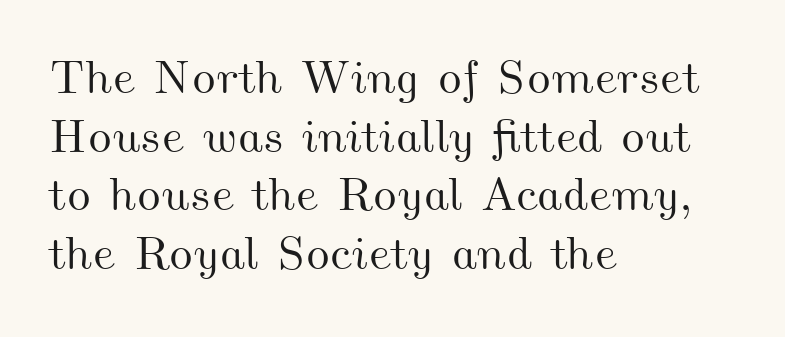
{"width": "wide", "stroke_contrast": "medium", "x_height": "small", "monospaced": "no", "underline": "no", "align": "left", "line_spacing": "normal", "line_spacing_ratio": 1.25, "letter_spacing": "normal", "letter_spacing_em": 0.0, "glyph_px": 47}
